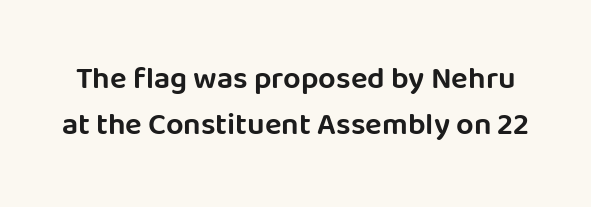
Q: Is the text italic (slanted)? A: No, it is upright.
Q: Is the typeface a serif or a sans-serif typeface? A: Sans-serif.
Q: Is the text underlined? A: No.
Q: Is the spacing between letters normal or unusually wide? A: Normal.
Q: Is the spacing between lines tight, normal or loose? A: Normal.
Q: Width (condensed, normal, or wide)? A: Normal.
Q: Stroke contrast? A: Low.
Q: x-height? A: Large.
Q: Monospaced? A: No.
